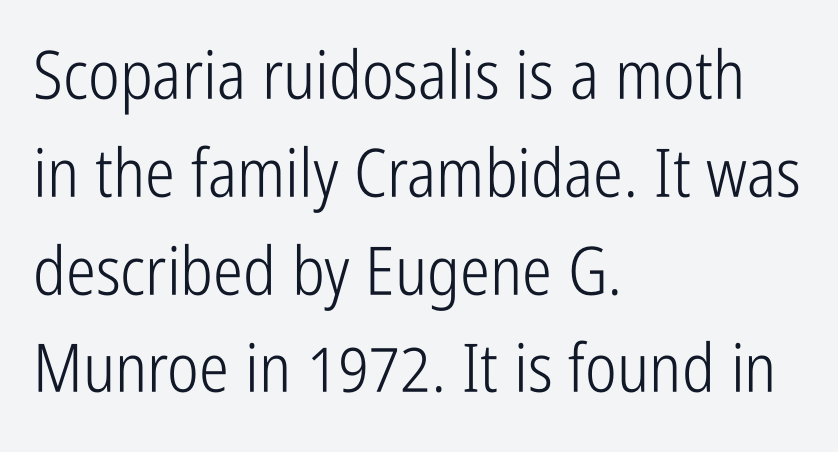
Examine the stroke ends and you'll find no serifs. Each letter keeps its own natural width here, so spacing adapts to shape. Weight class: somewhere from thin through regular. How are the letters spaced? Ordinarily, with no added tracking. Beneath every word, the page is bare.
